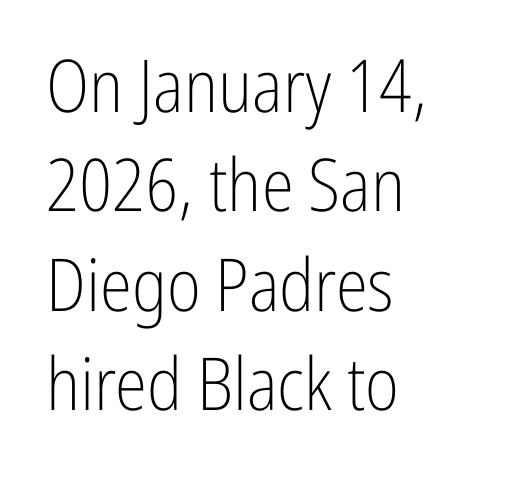
What stands out about the letter spacing? Nothing — it is the standard amount. Note: no serifs on the glyphs. Note the varied advance widths — an 'i' is clearly narrower than an 'm'. The lines are quadded left. The letters look calm and open, with moderate or lighter stems. Unlike italic type, these characters show no tilt at all.
